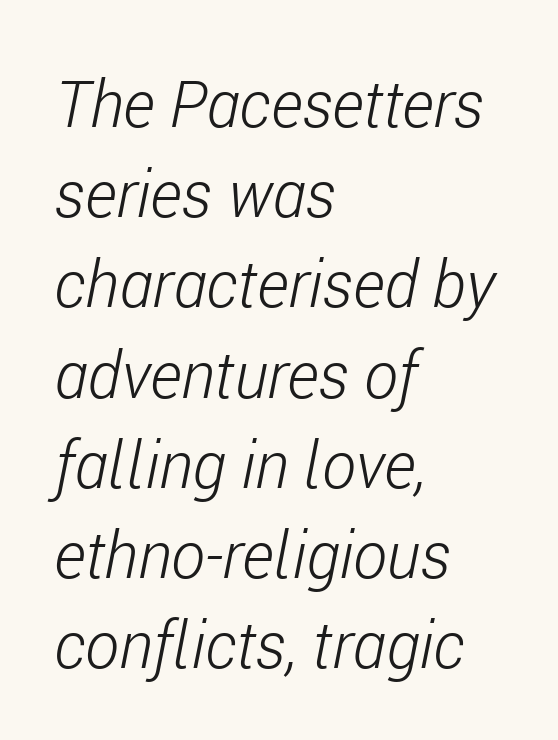
In CSS terms this would be text-align: left. Plain, unruled lines of type. Here the glyphs are tracked normally, forming tight word shapes. The passage shown is typed in a proportional face where columns would drift.
